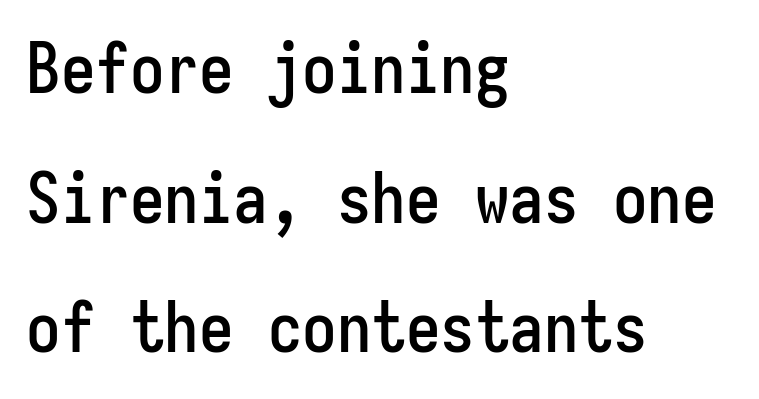
Q: Is the text italic (slanted)? A: No, it is upright.
Q: Is the typeface a serif or a sans-serif typeface? A: Sans-serif.
Q: Is the text underlined? A: No.
Q: How is the paragraph aligned? A: Left-aligned.
Q: Is the spacing between letters normal or unusually wide? A: Normal.
Q: Width (condensed, normal, or wide)? A: Condensed.
Q: Stroke contrast? A: Low.
Q: x-height? A: Medium.
Q: Monospaced? A: Yes.
